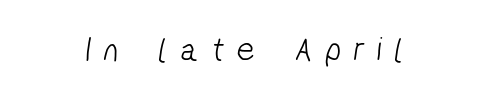
No feet cap the strokes, marking this as sans-serif type. The passage shown is not underscored anywhere. Layout note: lines centered. The face looks like a standard text weight, possibly lighter.
